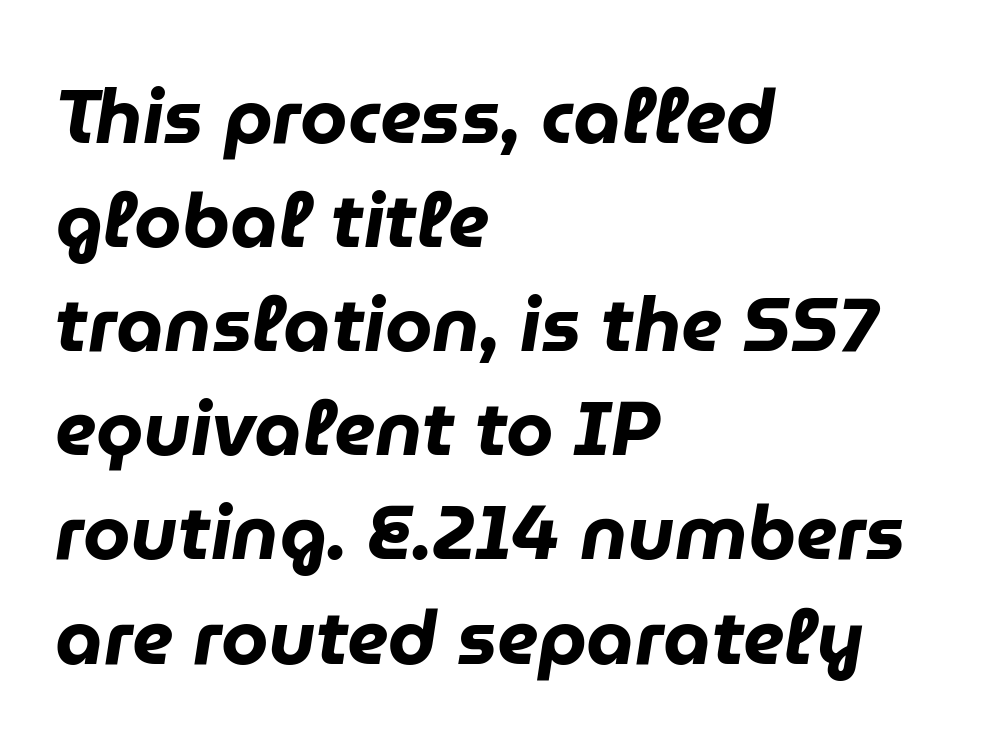
Spacing between characters is what you'd get straight out of the box. The sample has been set heavy, in full bold. Line spacing here is normal. Type without underlining. The lines are quadded left. You could not count columns in this text — the font is proportionally spaced.
